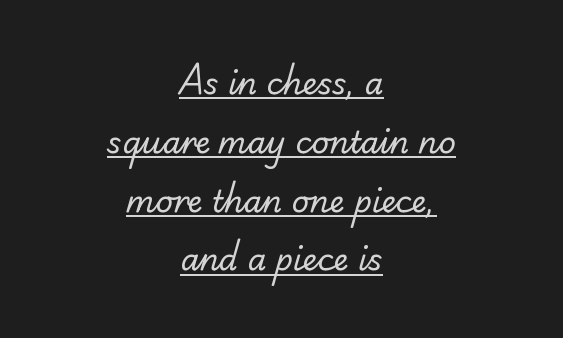
{"serif": "no", "bold": "no", "weight": "regular", "width": "normal", "stroke_contrast": "low", "x_height": "small", "monospaced": "no", "underline": "yes", "align": "center", "line_spacing": "loose", "line_spacing_ratio": 1.96, "letter_spacing": "normal", "letter_spacing_em": 0.0, "glyph_px": 30}
